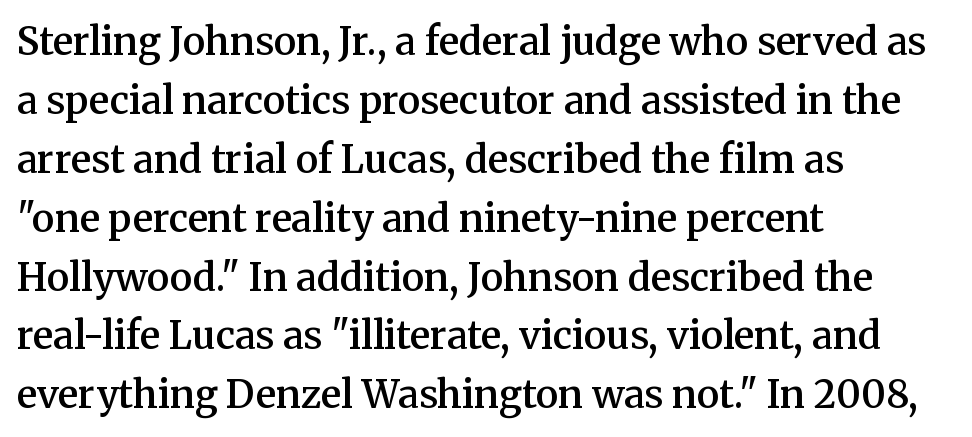
{"serif": "yes", "italic": "no", "bold": "semi", "weight": "semibold", "width": "normal", "stroke_contrast": "medium", "x_height": "medium", "monospaced": "no", "underline": "no", "align": "left", "line_spacing": "normal", "line_spacing_ratio": 1.55, "letter_spacing": "normal", "letter_spacing_em": 0.0, "glyph_px": 38}
